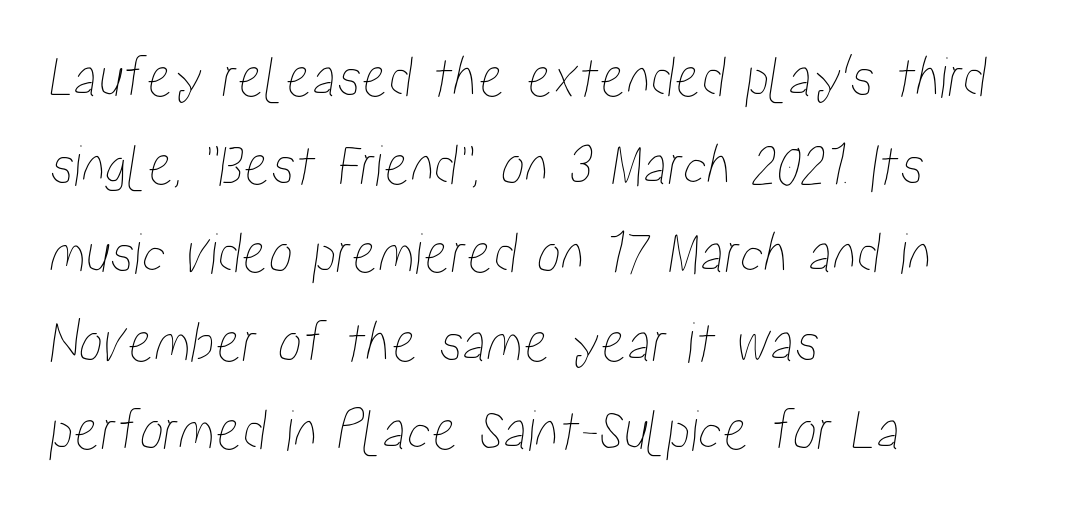
Q: Is the text underlined? A: No.
Q: How is the paragraph aligned? A: Left-aligned.
Q: Is the spacing between letters normal or unusually wide? A: Normal.
Q: Is the spacing between lines tight, normal or loose? A: Normal.
Q: Width (condensed, normal, or wide)? A: Condensed.
Q: Stroke contrast? A: Low.
Q: x-height? A: Medium.
Q: Monospaced? A: No.
